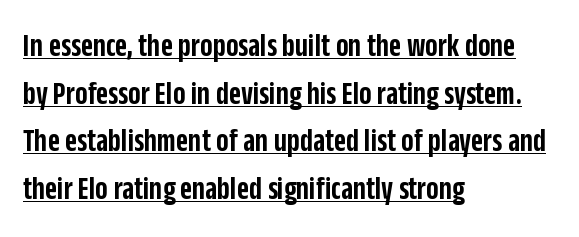
Q: Is the text bold? A: Semi-bold.
Q: Is the text italic (slanted)? A: No, it is upright.
Q: Is the typeface a serif or a sans-serif typeface? A: Sans-serif.
Q: Is the text underlined? A: Yes.
Q: How is the paragraph aligned? A: Left-aligned.
Q: Is the spacing between letters normal or unusually wide? A: Normal.
Q: Is the spacing between lines tight, normal or loose? A: Normal.
Q: Width (condensed, normal, or wide)? A: Condensed.
Q: Stroke contrast? A: Low.
Q: x-height? A: Large.
Q: Monospaced? A: No.
